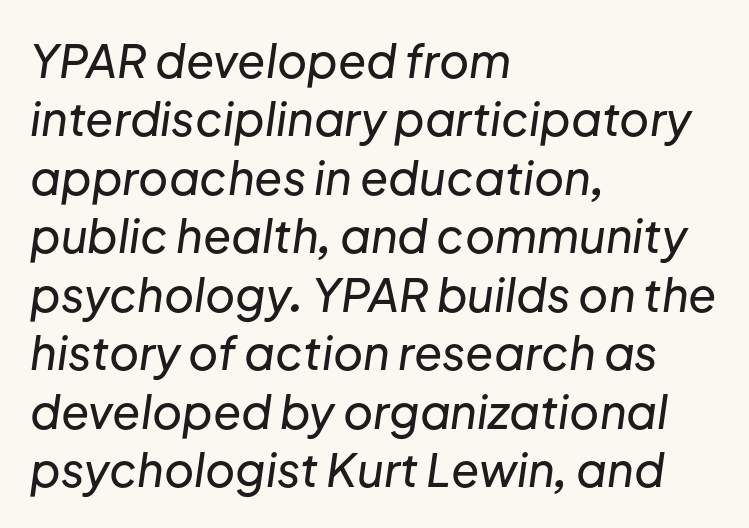
{"italic": "yes", "lean": "right", "slant_degrees": 8, "width": "normal", "stroke_contrast": "low", "x_height": "medium", "monospaced": "no", "underline": "no", "align": "left", "line_spacing": "normal", "line_spacing_ratio": 1.27, "letter_spacing": "normal", "letter_spacing_em": 0.0, "glyph_px": 46}
